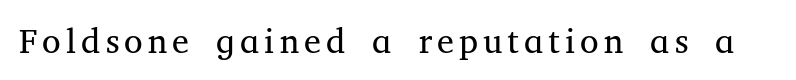
{"serif": "yes", "italic": "no", "bold": "no", "weight": "regular", "width": "normal", "stroke_contrast": "medium", "x_height": "medium", "monospaced": "no", "underline": "no", "glyph_px": 34}
